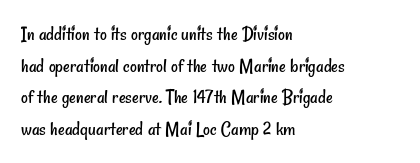
{"bold": "no", "underline": "no", "align": "left", "line_spacing": "normal", "line_spacing_ratio": 1.51, "letter_spacing": "normal", "letter_spacing_em": 0.0, "glyph_px": 21}
